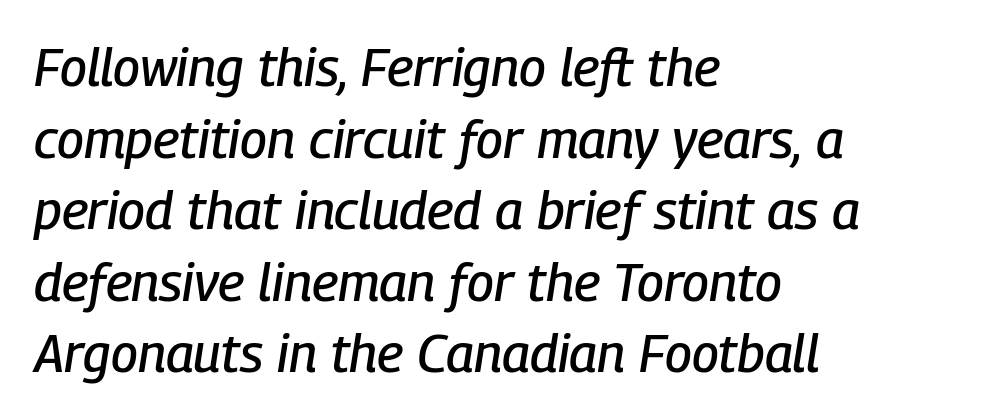
The image shows 53 px condensed type, italic (leaning right); set left-aligned, normal line spacing (1.35x), normal letter spacing, not underlined; low stroke contrast and a medium x-height.
